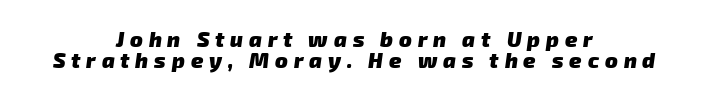
The image shows 21 px bold type; set centered, tight line spacing (1.02x), unusually wide letter spacing (+0.28 em), not underlined.
